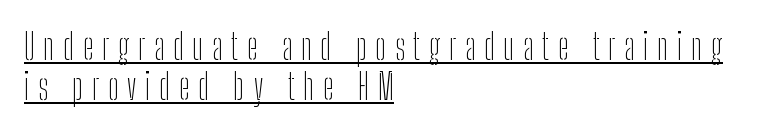
The image shows 36 px thin, condensed sans-serif type, upright; set left-aligned, tight line spacing (1.11x), unusually wide letter spacing (+0.24 em), underlined; low stroke contrast and a medium x-height.
